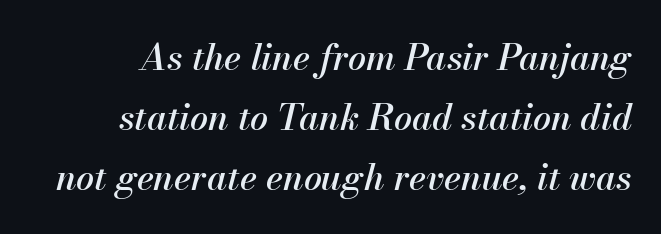
{"italic": "yes", "lean": "right", "slant_degrees": 13, "width": "normal", "stroke_contrast": "medium", "x_height": "small", "monospaced": "no", "underline": "no", "line_spacing": "normal", "line_spacing_ratio": 1.66, "letter_spacing": "normal", "letter_spacing_em": 0.0, "glyph_px": 36}
